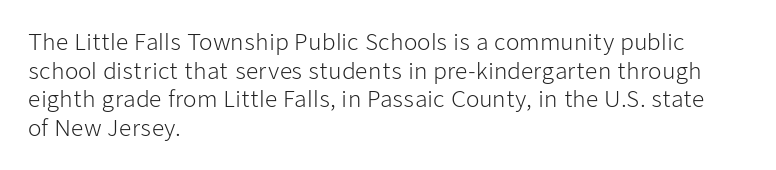
Check the space under the baseline: it is left empty. Characters follow at the spacing the type designer built in. These glyphs show unthickened strokes, regular width or finer. This is the regular roman posture of the typeface. A typesetter would call this leading conventional body-copy spacing. The compositor pushed each line to the left boundary.
